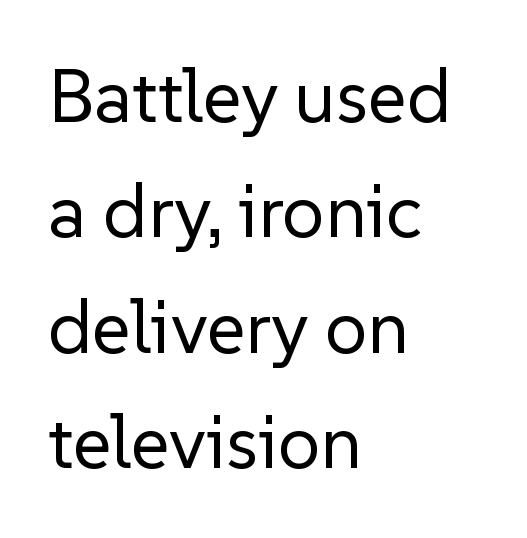
Each word holds together tightly as a unit, with standard inter-letter gaps. Underline: absent. Serifs: no, the terminals of the letterforms are clean. Nope, not italic — everything's standing straight. Line spacing here is normal.
